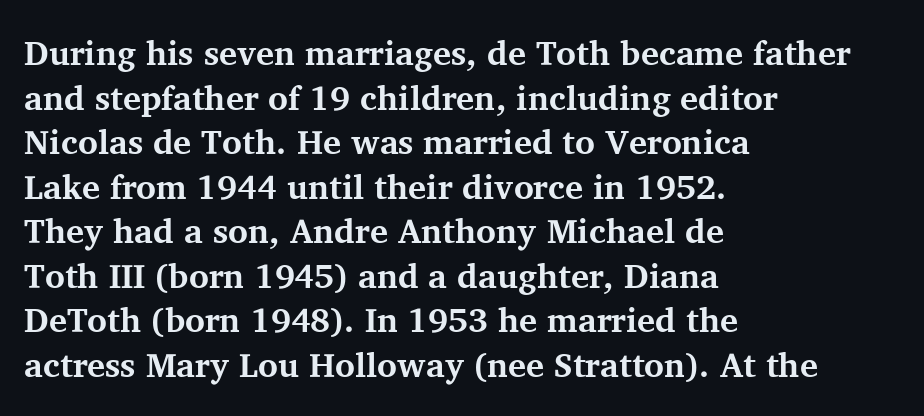
{"serif": "yes", "italic": "no", "bold": "yes", "weight": "bold", "width": "normal", "stroke_contrast": "medium", "x_height": "medium", "monospaced": "no", "underline": "no", "align": "left", "line_spacing": "normal", "line_spacing_ratio": 1.31, "letter_spacing": "normal", "letter_spacing_em": 0.0, "glyph_px": 34}
